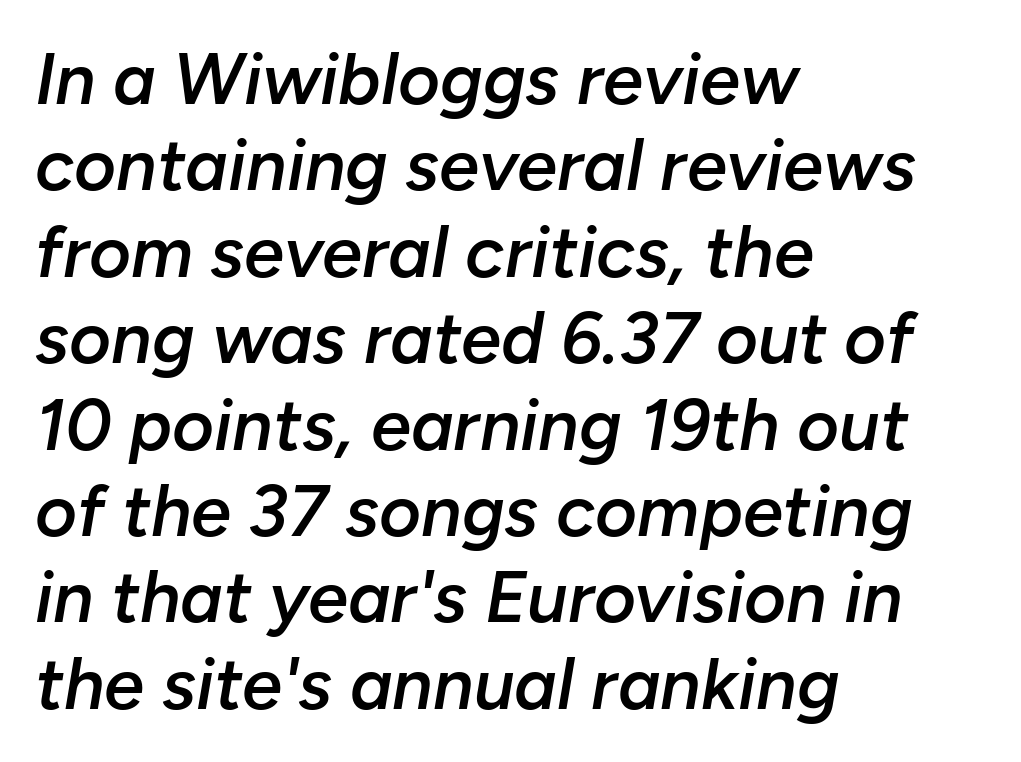
{"italic": "yes", "lean": "right", "slant_degrees": 10, "bold": "semi", "weight": "semibold", "width": "normal", "stroke_contrast": "low", "x_height": "medium", "monospaced": "no", "underline": "no", "align": "left", "line_spacing_ratio": 1.2, "letter_spacing": "normal", "letter_spacing_em": 0.0, "glyph_px": 72}
